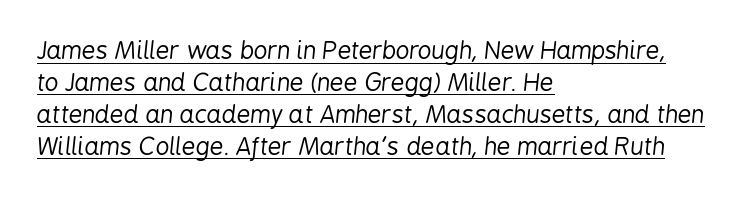
{"italic": "yes", "lean": "right", "slant_degrees": 6, "bold": "no", "underline": "yes", "align": "left", "line_spacing": "normal", "line_spacing_ratio": 1.33, "letter_spacing": "normal", "letter_spacing_em": 0.0, "glyph_px": 24}
